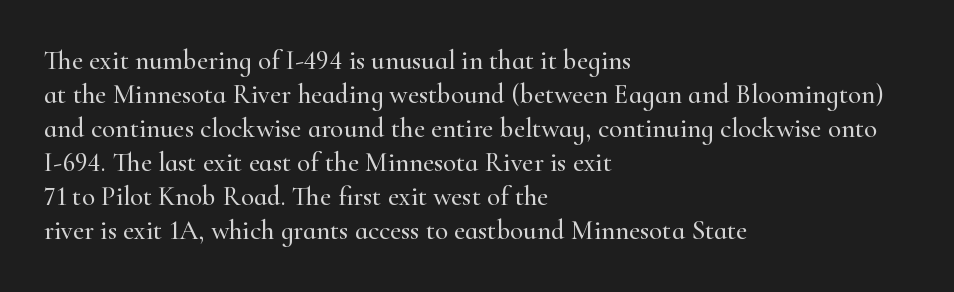
This sample uses plain, unmodified letter spacing. The setting favours the left margin, as ordinary paragraphs usually do. Does the lettering tilt? It doesn't — this is upright. Is there much room between lines? A standard amount, neither cramped nor airy.
